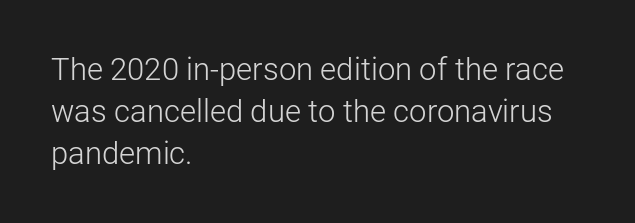
Is there any slant? The stems are plumb. The rendering uses a moderate line-height, typical for paragraphs. The rendering shows plain stroke endings on the letterforms — a sans-serif design. A clean baseline with only descenders dipping below it.
